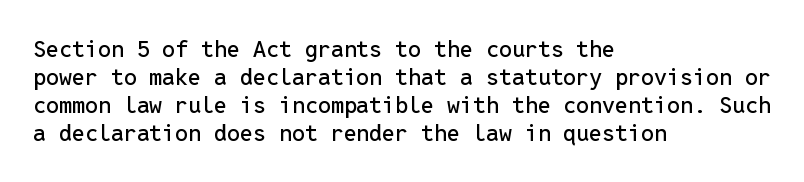
The image shows 23 px text type, upright; set left-aligned, line spacing 1.22x, normal letter spacing, not underlined.
